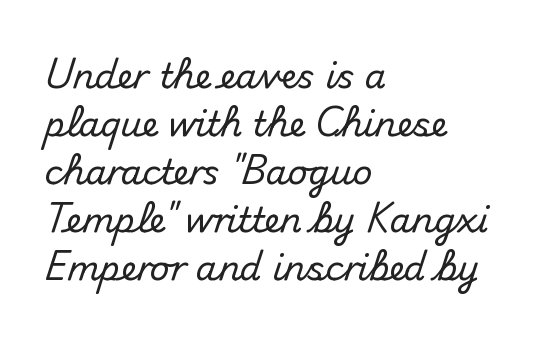
This sample is left-justified, so line endings fall wherever the words run out. Any mark beneath the type? The region is blank. The rendering keeps characters at their native spacing. Regular leading.
